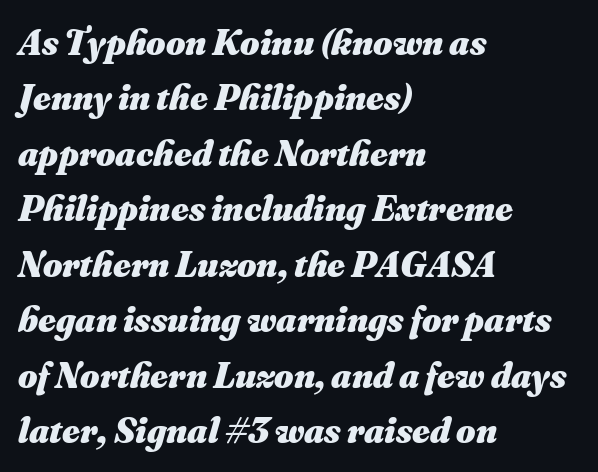
Q: Is the text bold? A: Yes.
Q: Is the text italic (slanted)? A: Yes, it leans right by about 16 degrees.
Q: Is the text underlined? A: No.
Q: How is the paragraph aligned? A: Left-aligned.
Q: Is the spacing between letters normal or unusually wide? A: Normal.
Q: Is the spacing between lines tight, normal or loose? A: Normal.
Q: Width (condensed, normal, or wide)? A: Normal.
Q: Stroke contrast? A: Medium.
Q: x-height? A: Small.
Q: Monospaced? A: No.
